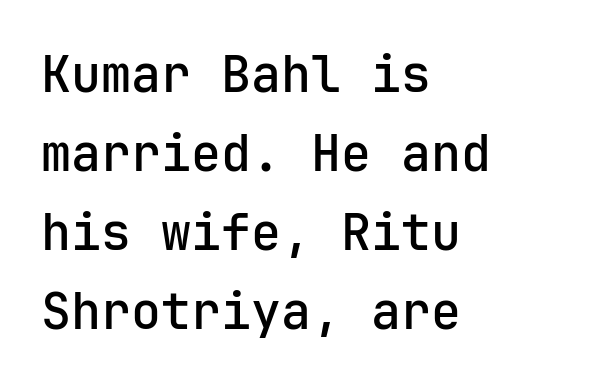
Is the letter spacing exaggerated? No — it looks like the ordinary default. Observe the absence of serifs on each vertical stroke in this sample. Weight: semibold (demi). One glance says typical: line gaps are just what's usual. The foot of each line stays bare and open. Posture: straight, roman, zero tilt.
